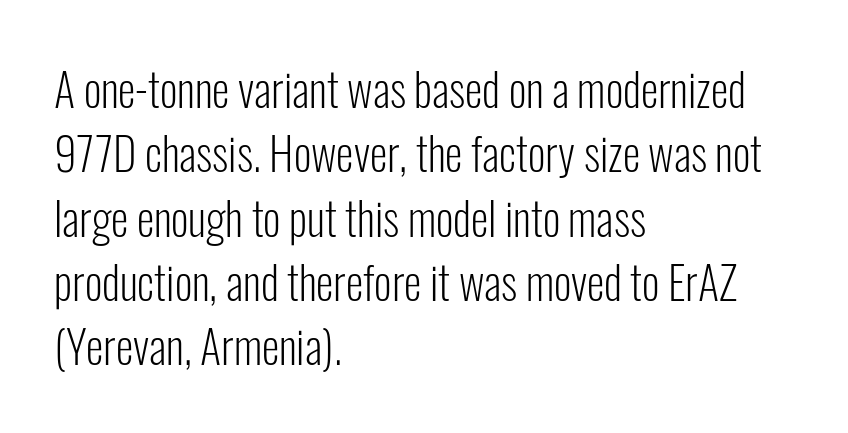
Q: Is the text bold? A: No.
Q: Is the text italic (slanted)? A: No, it is upright.
Q: Is the typeface a serif or a sans-serif typeface? A: Sans-serif.
Q: Is the text underlined? A: No.
Q: How is the paragraph aligned? A: Left-aligned.
Q: Is the spacing between letters normal or unusually wide? A: Normal.
Q: Is the spacing between lines tight, normal or loose? A: Normal.
Q: Width (condensed, normal, or wide)? A: Condensed.
Q: Stroke contrast? A: Low.
Q: x-height? A: Medium.
Q: Monospaced? A: No.
